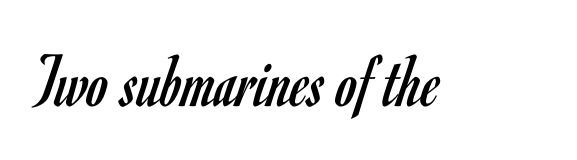
Tracking here is standard; glyphs follow each other at the usual distance. A sans-serif font was chosen for this passage. Counters stay open thanks to moderate or lighter strokes.
